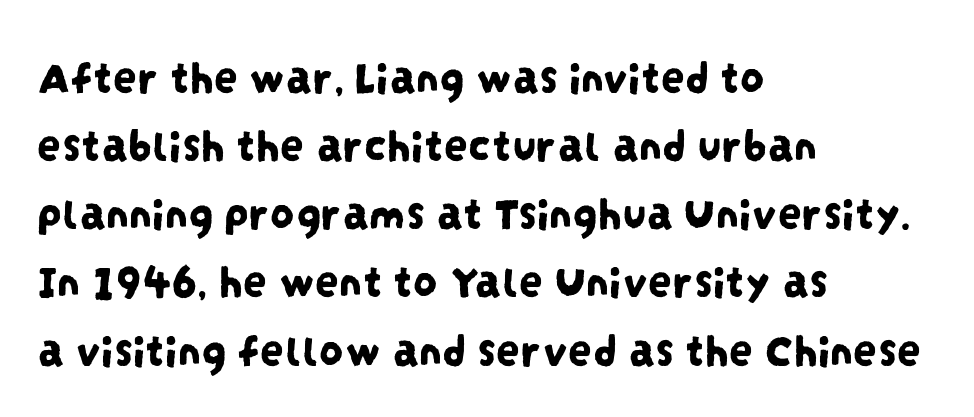
Q: Is the typeface a serif or a sans-serif typeface? A: Sans-serif.
Q: Is the text underlined? A: No.
Q: How is the paragraph aligned? A: Left-aligned.
Q: Is the spacing between letters normal or unusually wide? A: Normal.
Q: Is the spacing between lines tight, normal or loose? A: Normal.
Q: Width (condensed, normal, or wide)? A: Condensed.
Q: Stroke contrast? A: Low.
Q: x-height? A: Large.
Q: Monospaced? A: No.
